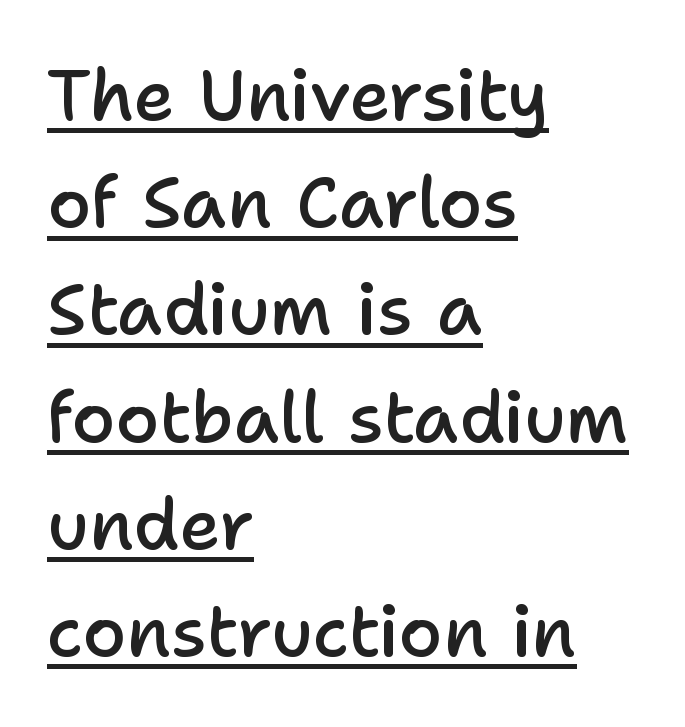
{"serif": "no", "italic": "no", "bold": "semi", "weight": "semibold", "width": "normal", "stroke_contrast": "low", "x_height": "medium", "monospaced": "no", "underline": "yes", "align": "left", "line_spacing": "normal", "line_spacing_ratio": 1.51, "letter_spacing": "normal", "letter_spacing_em": 0.0, "glyph_px": 71}
